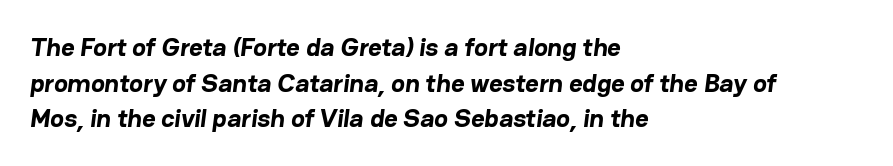
The face used here is rendered with its standard letterfit. The paragraph shown leans on its left margin. In terms of leading, this rendering sits right in the middle. The glyphs are unaccompanied by any horizontal stroke below them.
